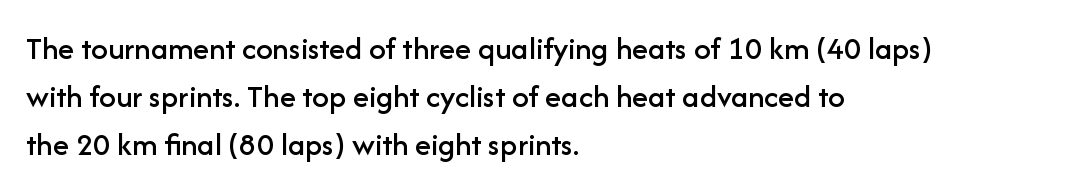
The image shows 33 px sans-serif type, upright; set left-aligned, normal line spacing (1.45x), normal letter spacing, not underlined; low stroke contrast and a medium x-height.
